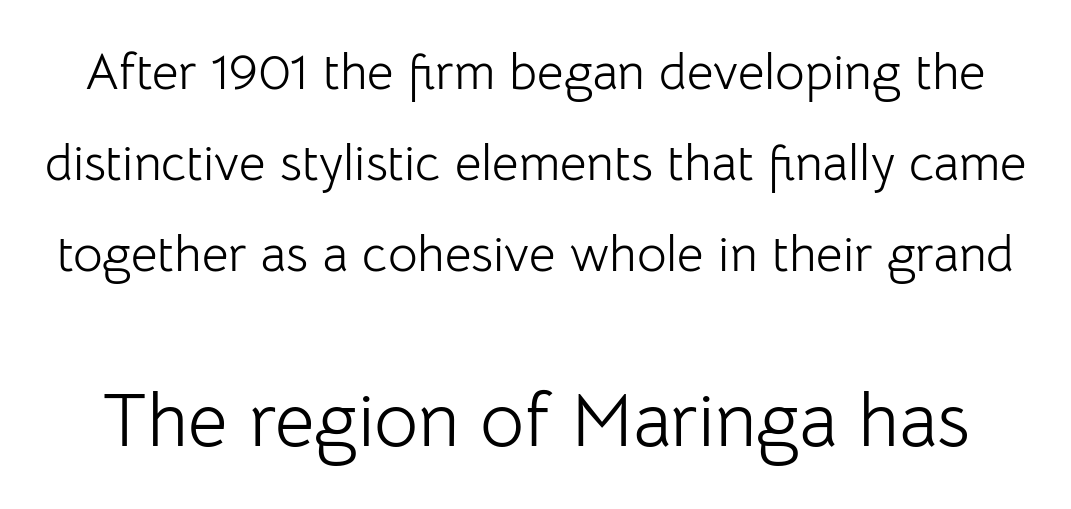
{"serif": "no", "italic": "no", "bold": "no", "weight": "light", "width": "normal", "stroke_contrast": "low", "x_height": "medium", "monospaced": "no", "underline": "no", "line_spacing_ratio": 1.78, "letter_spacing": "normal", "letter_spacing_em": 0.0, "larger_block": "second", "size_ratio": 1.49, "glyph_px": 76}
